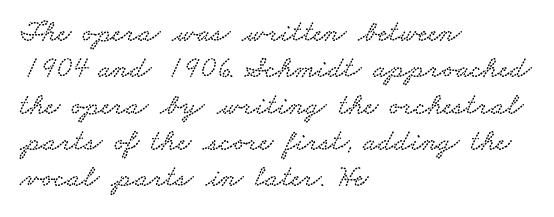
{"serif": "yes", "width": "wide", "stroke_contrast": "low", "x_height": "small", "monospaced": "no", "underline": "no", "align": "left", "line_spacing_ratio": 1.21, "letter_spacing": "normal", "letter_spacing_em": 0.0, "glyph_px": 30}
